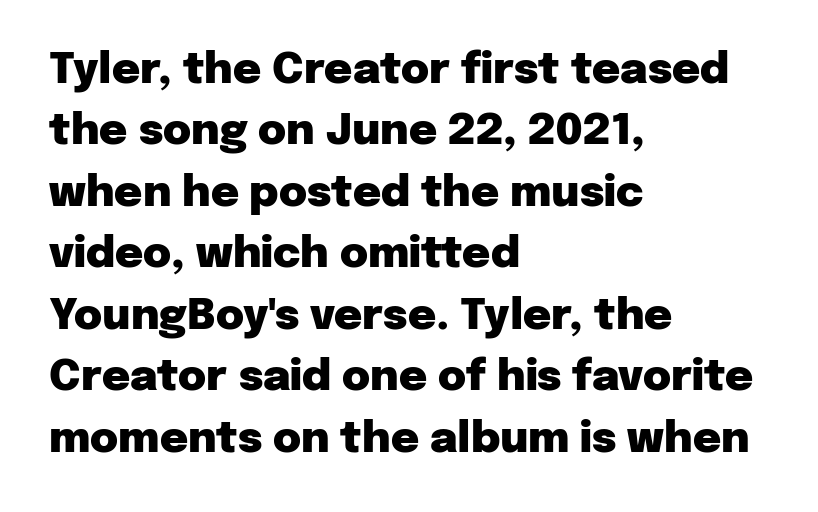
Q: Is the text bold? A: Yes.
Q: Is the text italic (slanted)? A: No, it is upright.
Q: Is the typeface a serif or a sans-serif typeface? A: Sans-serif.
Q: Is the text underlined? A: No.
Q: How is the paragraph aligned? A: Left-aligned.
Q: Is the spacing between letters normal or unusually wide? A: Normal.
Q: Is the spacing between lines tight, normal or loose? A: Normal.
Q: Width (condensed, normal, or wide)? A: Normal.
Q: Stroke contrast? A: Low.
Q: x-height? A: Medium.
Q: Monospaced? A: No.
